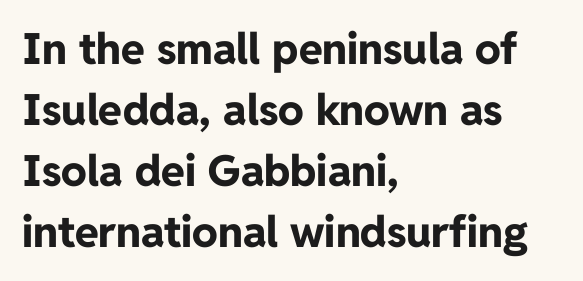
Looks like regular typesetting: each glyph gets only the width it needs. Summary of weight: heavy, a full bold. Each line starts at the same left margin while the right side varies. How would I describe the line gaps? Plain and ordinary.
